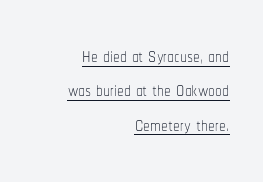
Q: Is the text bold? A: No.
Q: Is the text italic (slanted)? A: No, it is upright.
Q: Is the text underlined? A: Yes.
Q: How is the paragraph aligned? A: Right-aligned.
Q: Is the spacing between letters normal or unusually wide? A: Normal.
Q: Is the spacing between lines tight, normal or loose? A: Normal.
